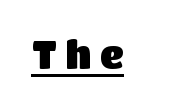
The image shows 38 px heavy sans-serif type, upright; set unusually wide letter spacing (+0.22 em), underlined; low stroke contrast and a large x-height.
